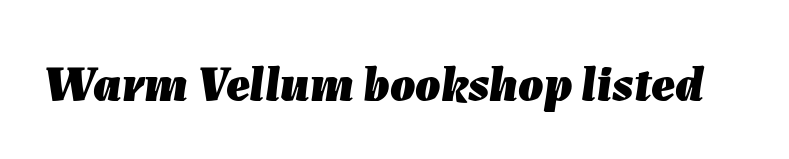
{"italic": "yes", "lean": "right", "slant_degrees": 7, "bold": "yes", "weight": "heavy", "width": "normal", "stroke_contrast": "low", "x_height": "medium", "monospaced": "no", "underline": "no", "letter_spacing": "normal", "letter_spacing_em": 0.0, "glyph_px": 50}
